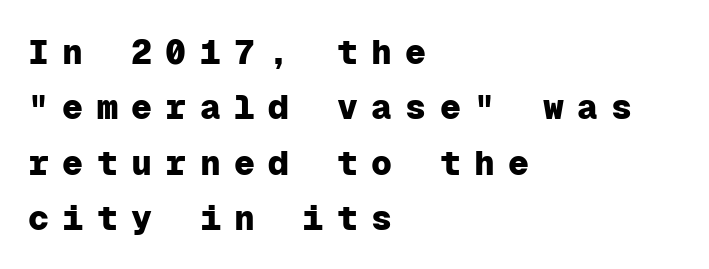
The image shows 35 px heavy sans-serif type, upright, monospaced; set left-aligned, normal line spacing (1.58x), unusually wide letter spacing (+0.38 em), not underlined; low stroke contrast and a medium x-height.
